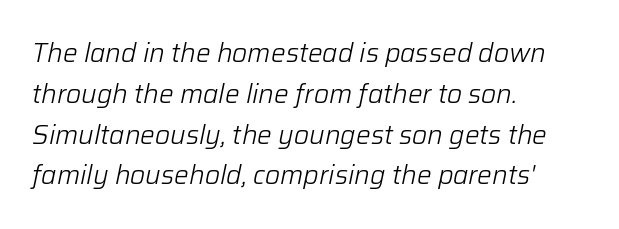
The image shows 26 px text type, italic (leaning right); set left-aligned, normal line spacing (1.57x), normal letter spacing, not underlined.
